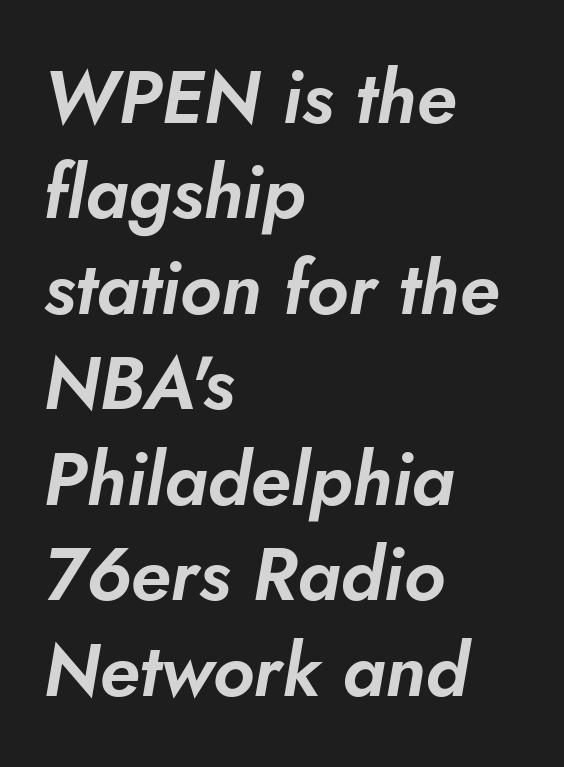
Q: Is the text italic (slanted)? A: Yes, it leans right by about 10 degrees.
Q: Is the text underlined? A: No.
Q: How is the paragraph aligned? A: Left-aligned.
Q: Is the spacing between letters normal or unusually wide? A: Normal.
Q: Is the spacing between lines tight, normal or loose? A: Normal.
Q: Width (condensed, normal, or wide)? A: Normal.
Q: Stroke contrast? A: Low.
Q: x-height? A: Small.
Q: Monospaced? A: No.
